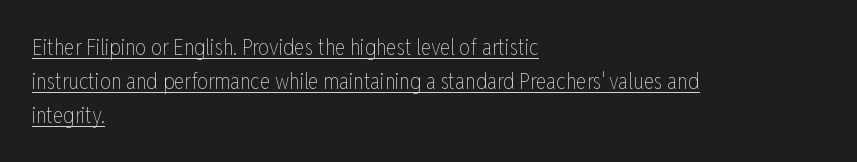
The image shows 22 px text type, upright; set left-aligned, normal line spacing (1.54x), normal letter spacing, underlined.
